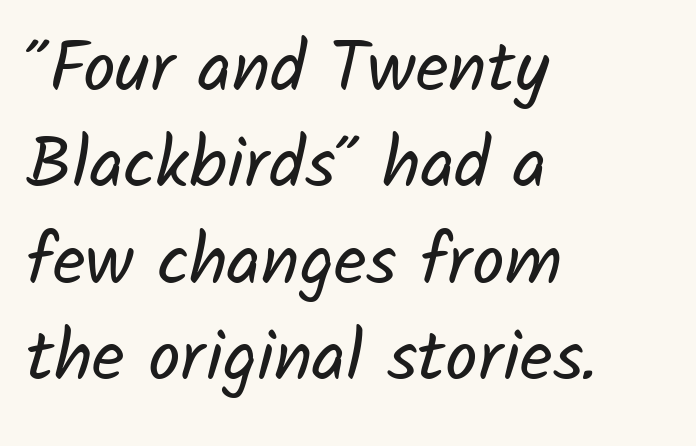
What kind of face is this? One without serifs — a sans. Vertically, the passage feels balanced, rows spaced as you'd expect. Unmarked baselines from the first word to the last. Compared with typical body copy, the letter spacing here is the same. Caption: multi-line text, flush left, ragged right.
